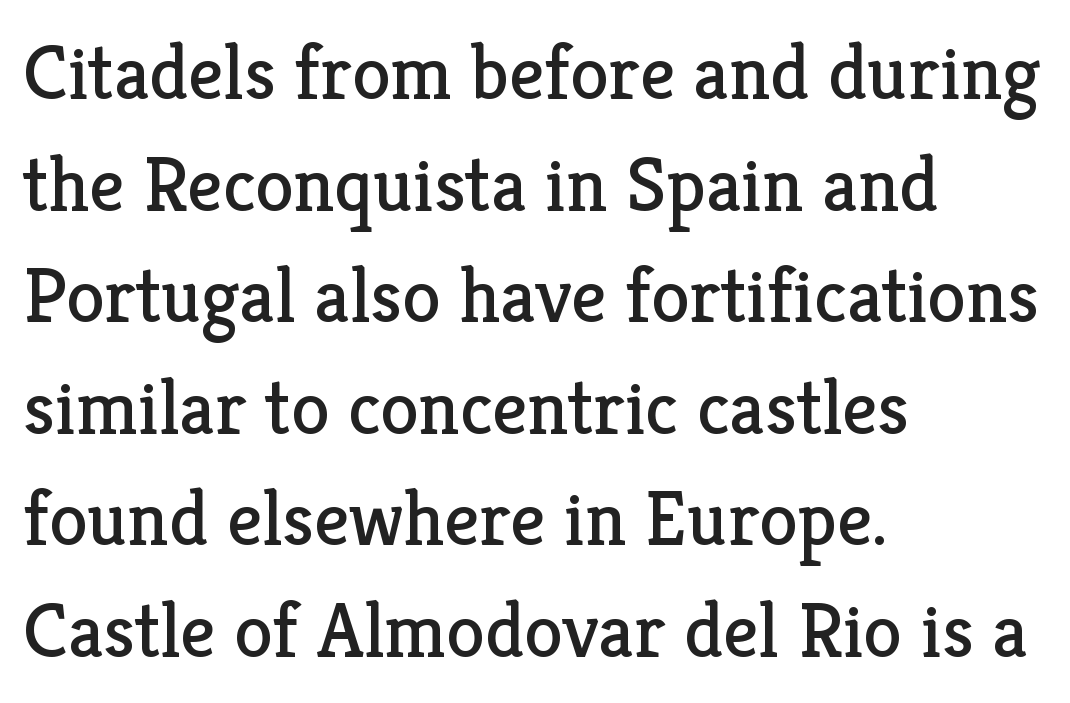
Visually the block forms a straight wall on the left and a jagged coastline on the right. Designer's note — italics off, roman on. This sample has the flowing, uneven cadence of proportional lettering. These lines are composed in type with serifs. This rendering features lettering with no underline. Letters have the restrained weight of plain body copy at most.
